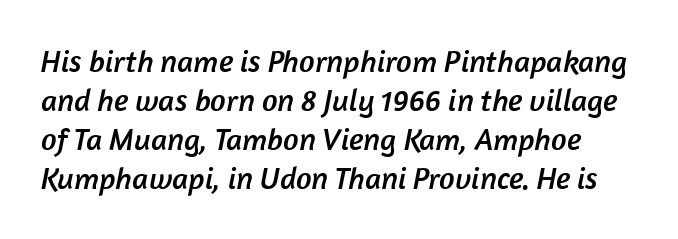
{"serif": "no", "width": "normal", "stroke_contrast": "low", "x_height": "medium", "monospaced": "no", "underline": "no", "line_spacing": "normal", "line_spacing_ratio": 1.26, "letter_spacing": "normal", "letter_spacing_em": 0.0, "glyph_px": 31}
